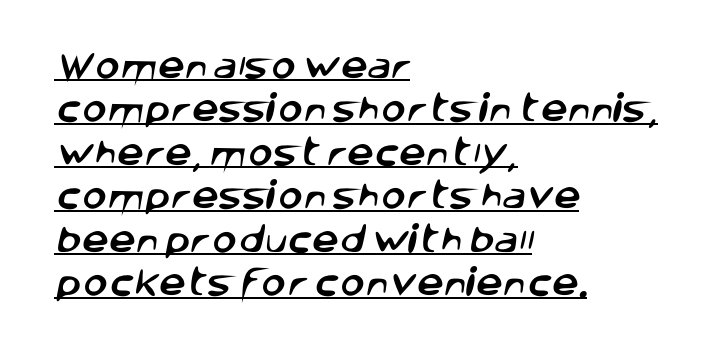
This rendering leaves character spacing at its baseline value. Leftover space on each line is placed entirely after the last word. Regarding serifs, this sample does without them. This block has exactly the height ordinary leading produces. The specimen includes a rule beneath the text block's lines. The letters advance in unequal steps, a hallmark of proportional type.
